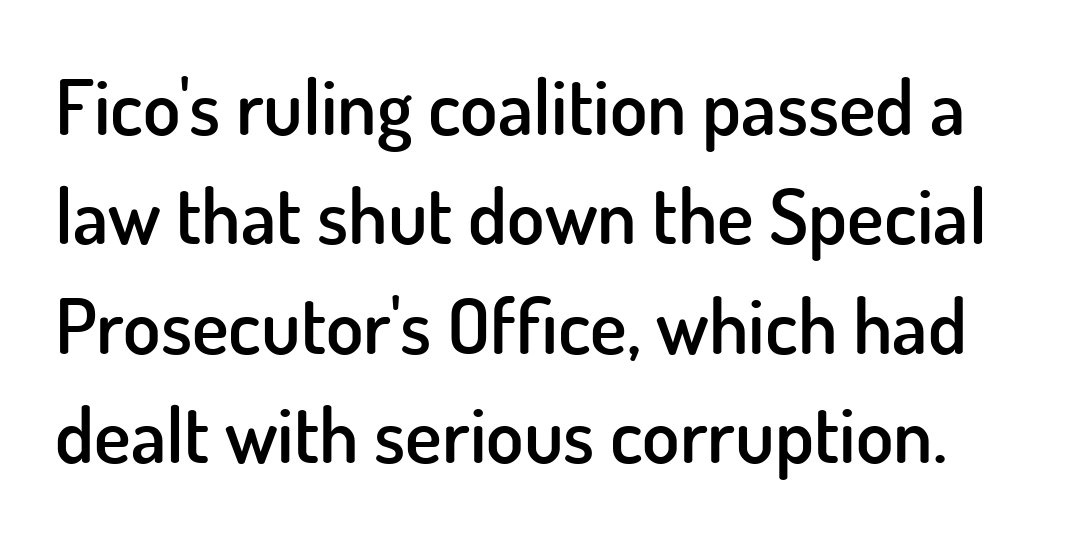
Q: Is the text bold? A: Semi-bold.
Q: Is the text italic (slanted)? A: No, it is upright.
Q: Is the typeface a serif or a sans-serif typeface? A: Sans-serif.
Q: Is the text underlined? A: No.
Q: Is the spacing between letters normal or unusually wide? A: Normal.
Q: Is the spacing between lines tight, normal or loose? A: Normal.
Q: Width (condensed, normal, or wide)? A: Normal.
Q: Stroke contrast? A: Low.
Q: x-height? A: Small.
Q: Monospaced? A: No.
